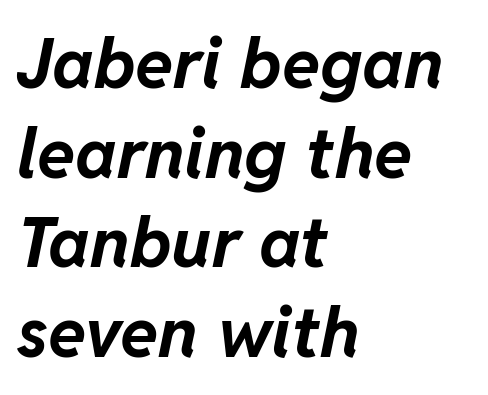
The image shows 70 px bold type, italic (leaning right); set left-aligned, normal line spacing (1.28x), normal letter spacing, not underlined; low stroke contrast and a medium x-height.
